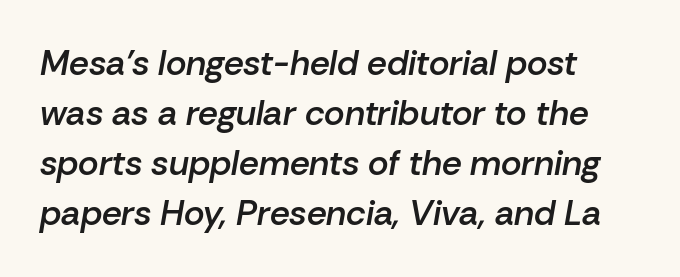
Nothing unusual about the tracking: characters are spaced as the font intends. The characters look somewhat weighty, a semibold short of true bold. Rule under the text: the space is simply empty. The rendering uses a moderate line-height, typical for paragraphs. This sample is left-justified, so line endings fall wherever the words run out. These lines are rendered in a variable-pitch font.
